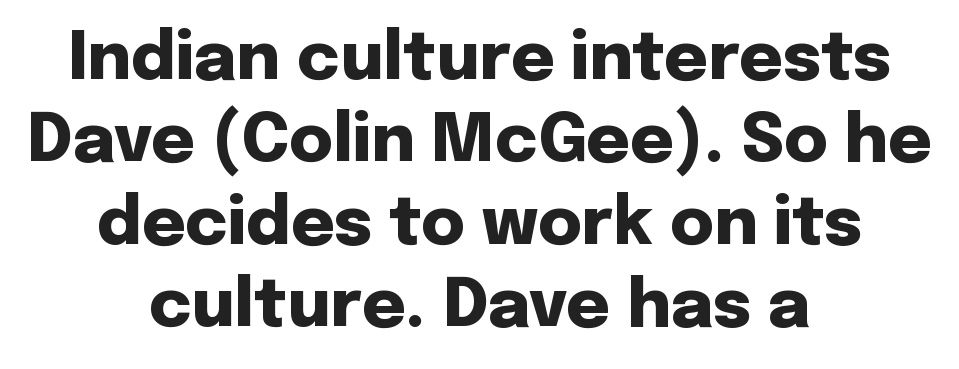
You can tell from the bare stems that sans-serif type was used. The face used here is rendered with its standard letterfit. The glyphs are unaccompanied by any horizontal stroke below them. Italic? Not at all — the glyphs are vertical.
